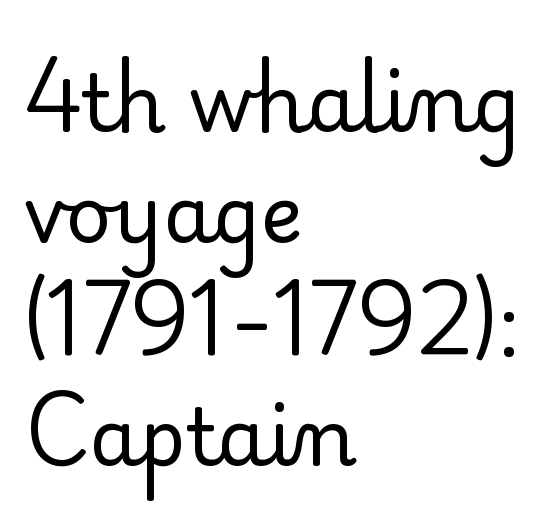
Q: Is the text bold? A: No.
Q: Is the text italic (slanted)? A: No, it is upright.
Q: Is the typeface a serif or a sans-serif typeface? A: Serif.
Q: Is the text underlined? A: No.
Q: How is the paragraph aligned? A: Left-aligned.
Q: Is the spacing between letters normal or unusually wide? A: Normal.
Q: Is the spacing between lines tight, normal or loose? A: Normal.
Q: Width (condensed, normal, or wide)? A: Normal.
Q: Stroke contrast? A: Low.
Q: x-height? A: Small.
Q: Monospaced? A: No.
